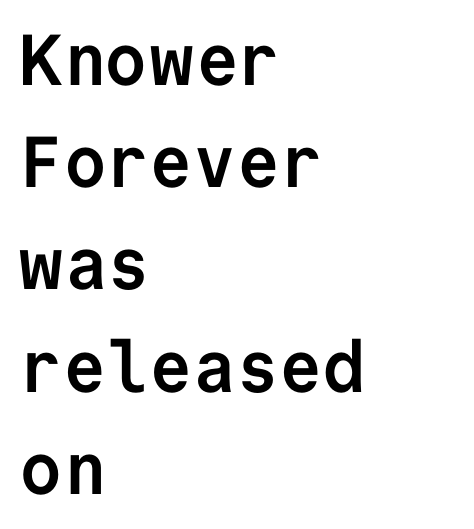
{"serif": "no", "italic": "no", "bold": "yes", "weight": "semibold", "width": "normal", "stroke_contrast": "low", "x_height": "medium", "monospaced": "yes", "underline": "no", "align": "left", "line_spacing": "normal", "line_spacing_ratio": 1.42, "letter_spacing": "normal", "letter_spacing_em": 0.0, "glyph_px": 72}
